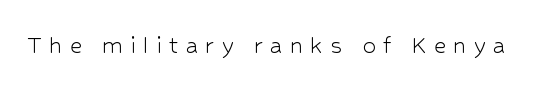
{"italic": "no", "bold": "no", "underline": "no", "letter_spacing": "wide", "letter_spacing_em": 0.27, "glyph_px": 27}
